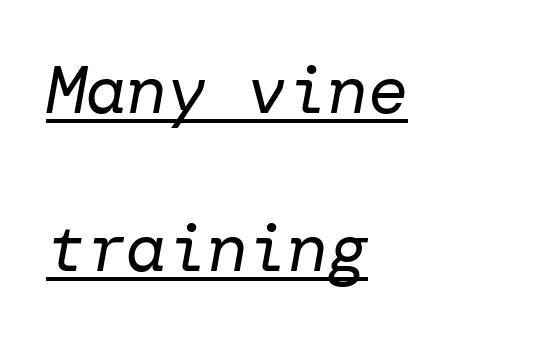
The image shows 67 px regular-weight type, italic (leaning right); set left-aligned, loose line spacing (2.36x), normal letter spacing, underlined; low stroke contrast and a medium x-height.
